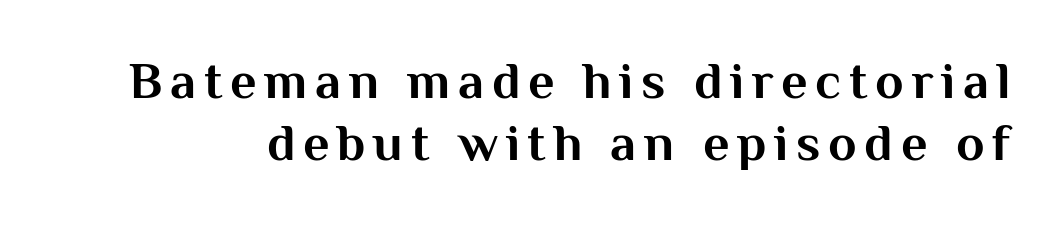
Q: Is the text bold? A: Yes.
Q: Is the text italic (slanted)? A: No, it is upright.
Q: Is the typeface a serif or a sans-serif typeface? A: Sans-serif.
Q: Is the text underlined? A: No.
Q: Width (condensed, normal, or wide)? A: Normal.
Q: Stroke contrast? A: Medium.
Q: x-height? A: Medium.
Q: Monospaced? A: No.
